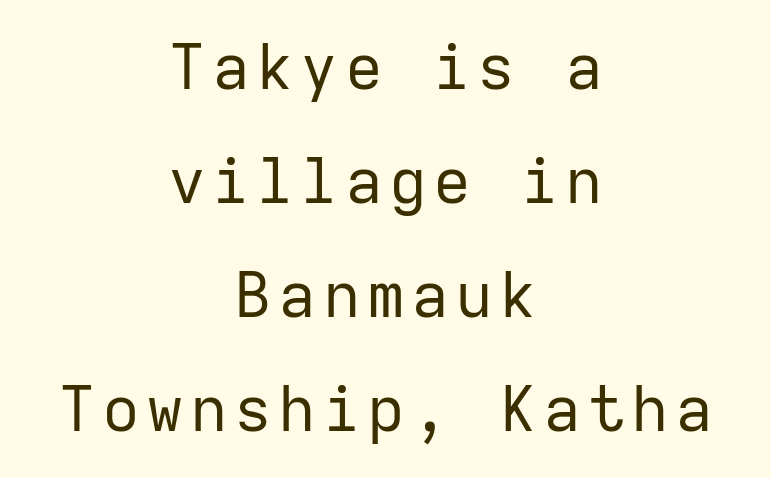
Q: Is the text bold? A: No.
Q: Is the text italic (slanted)? A: No, it is upright.
Q: Is the typeface a serif or a sans-serif typeface? A: Sans-serif.
Q: Is the text underlined? A: No.
Q: How is the paragraph aligned? A: Centered.
Q: Width (condensed, normal, or wide)? A: Normal.
Q: Stroke contrast? A: Low.
Q: x-height? A: Medium.
Q: Monospaced? A: Yes.
